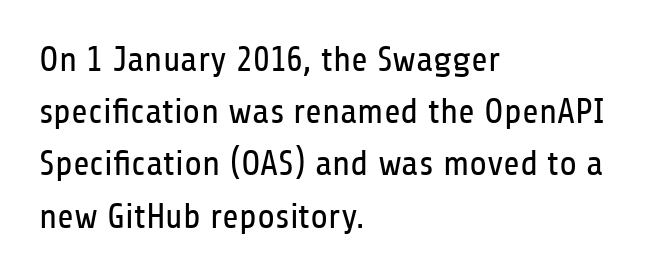
The face used here is proportionally spaced, like ordinary book or web type. These lines sit exactly where default settings would place them. The typeface chosen for these lines omits serifs. Words appear dense and cohesive because spacing is normal. Stroke mass is kept to a normal reading level or below. A roman cut, with each character standing at attention.
